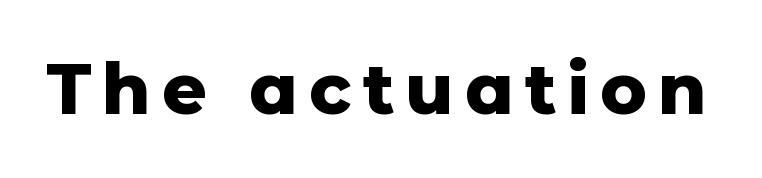
This is heavy type, rendered in bold. Every character sits straight up, as roman type does. Decoration check: the copy has no underline. A typesetter would call this proportional, since set widths differ per character. The rendering shows plain stroke endings on the letterforms — a sans-serif design.
